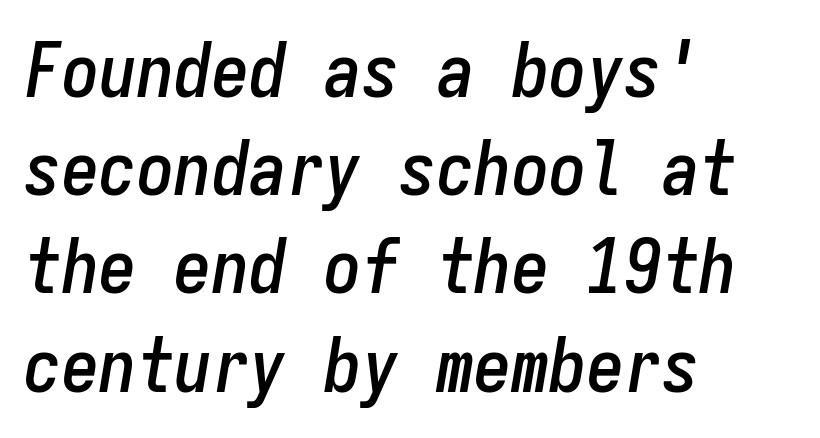
Emphasis-style slanted type is in use. One glance says typical: line gaps are just what's usual. Descenders hang freely into open space. These lines keep a tight, regular rhythm from letter to letter. Layout note: lines flush left. Monospaced: the letters line up in strict vertical columns.
